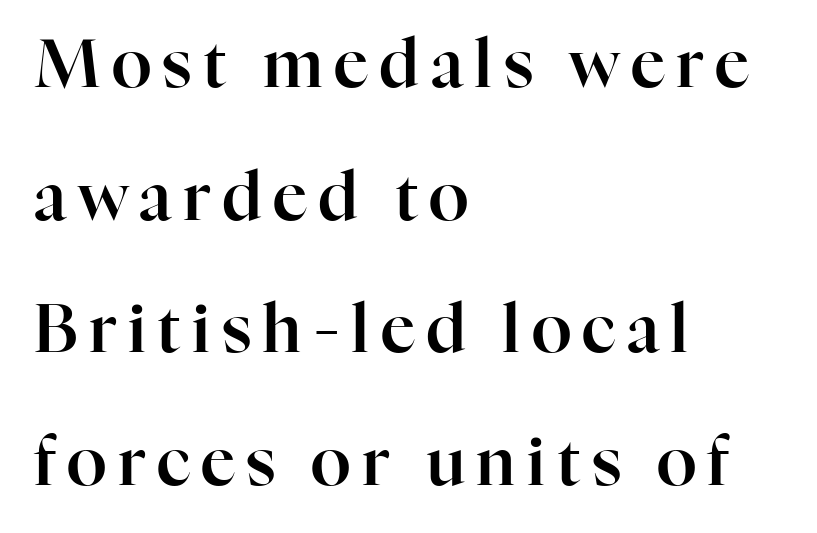
Regarding serifs, this sample has them. The passage shown is typed in a proportional face where columns would drift. The passage shown stacks its lines with a broad gap. Ascenders rise straight up at ninety degrees.
